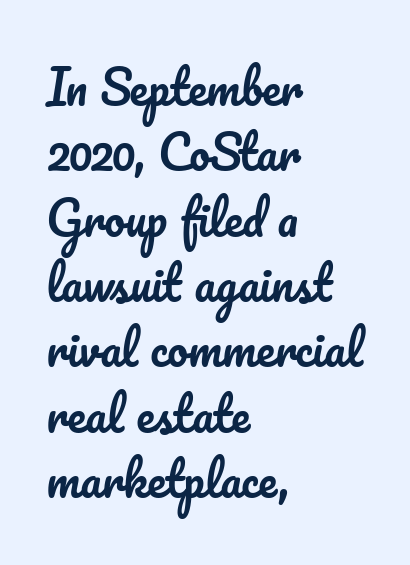
The image shows 46 px text type; set left-aligned, normal line spacing (1.42x), normal letter spacing, not underlined; low stroke contrast and a small x-height.
